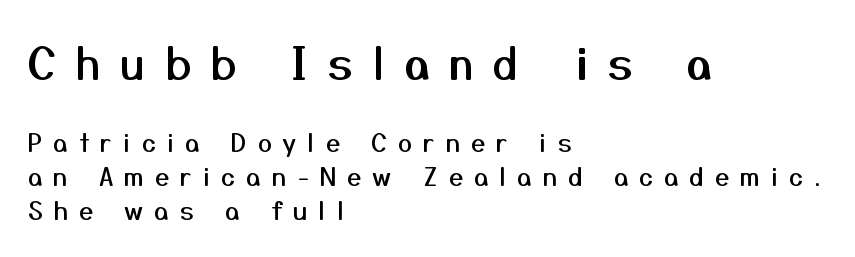
{"serif": "no", "italic": "no", "width": "normal", "stroke_contrast": "medium", "x_height": "medium", "monospaced": "no", "underline": "no", "align": "left", "line_spacing": "normal", "line_spacing_ratio": 1.36, "letter_spacing": "wide", "letter_spacing_em": 0.44, "larger_block": "first", "size_ratio": 1.76, "glyph_px": 44}
